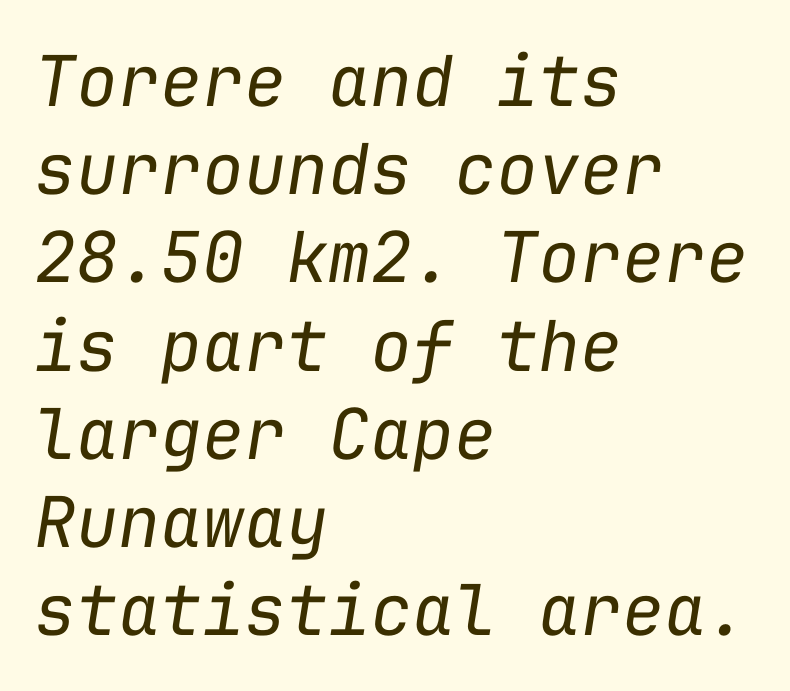
Q: Is the text bold? A: No.
Q: Is the text italic (slanted)? A: Yes, it leans right by about 9 degrees.
Q: Is the text underlined? A: No.
Q: How is the paragraph aligned? A: Left-aligned.
Q: Is the spacing between letters normal or unusually wide? A: Normal.
Q: Is the spacing between lines tight, normal or loose? A: Normal.
Q: Width (condensed, normal, or wide)? A: Normal.
Q: Stroke contrast? A: Low.
Q: x-height? A: Medium.
Q: Monospaced? A: Yes.
